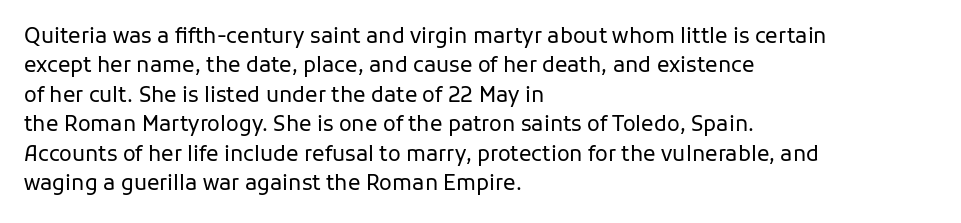
The image shows 21 px text type, upright; set left-aligned, normal line spacing (1.4x), normal letter spacing, not underlined.
